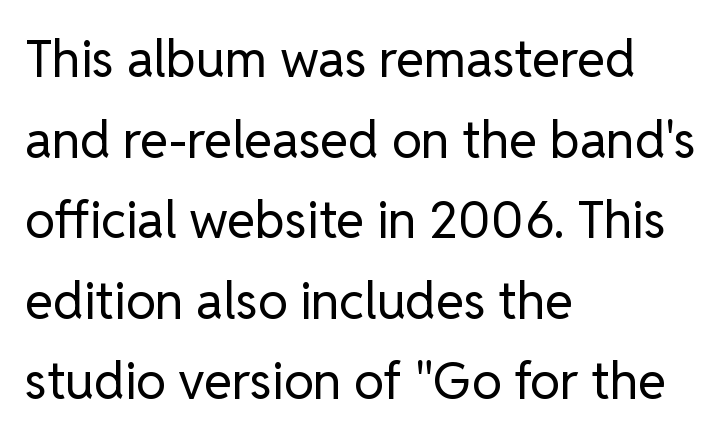
{"serif": "no", "italic": "no", "bold": "no", "weight": "regular", "width": "normal", "stroke_contrast": "low", "x_height": "medium", "monospaced": "no", "underline": "no", "align": "left", "line_spacing": "normal", "line_spacing_ratio": 1.58, "letter_spacing": "normal", "letter_spacing_em": 0.0, "glyph_px": 51}
